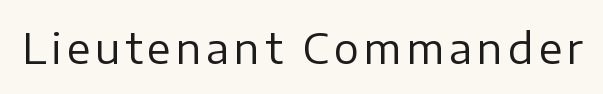
No italicization has been applied; the sample stays upright. Do the characters align in a grid? No, the font is proportional. Vertical stems look standard width or narrower in stroke. Has an underline been added? It has not. The rendering shows plain stroke endings on the letterforms — a sans-serif design.
